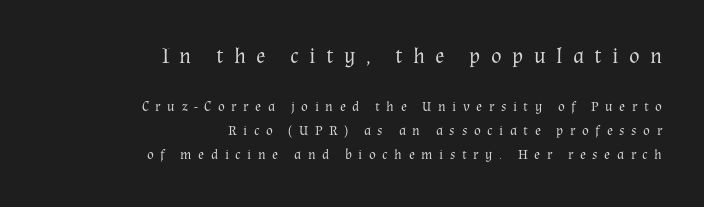
Q: Is the text bold? A: No.
Q: Is the text italic (slanted)? A: No, it is upright.
Q: Is the text underlined? A: No.
Q: How is the paragraph aligned? A: Right-aligned.
Q: Is the spacing between letters normal or unusually wide? A: Unusually wide.
Q: Which block of text is set in a larger size, the first (top) or the second (bottom)? A: The first (top) one.
